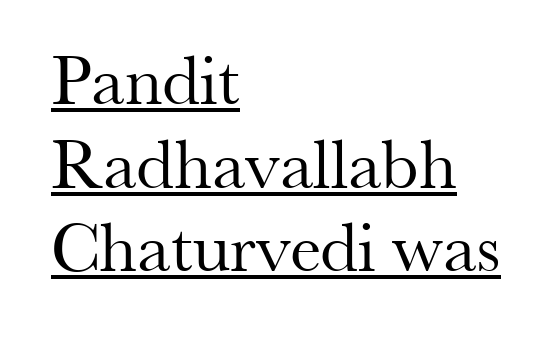
{"serif": "yes", "italic": "no", "bold": "no", "weight": "regular", "width": "normal", "stroke_contrast": "medium", "x_height": "small", "monospaced": "no", "underline": "yes", "align": "left", "line_spacing_ratio": 1.16, "letter_spacing": "normal", "letter_spacing_em": 0.0, "glyph_px": 72}
